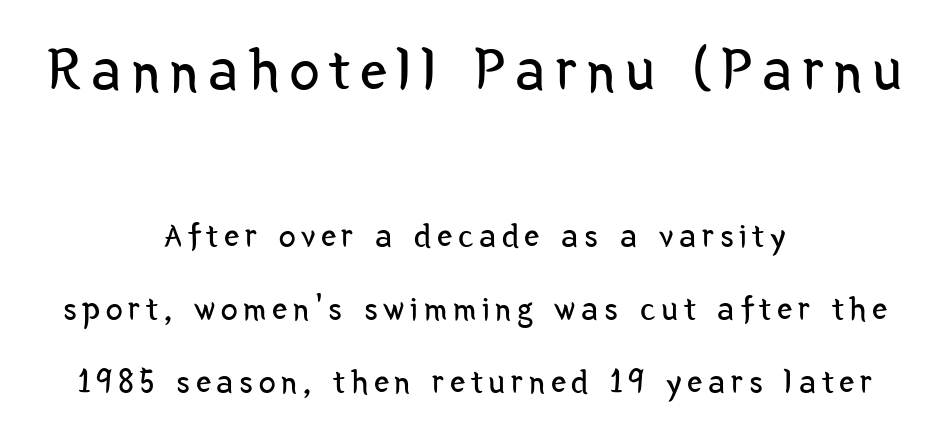
Q: Is the text bold? A: No.
Q: Is the text italic (slanted)? A: No, it is upright.
Q: Is the typeface a serif or a sans-serif typeface? A: Sans-serif.
Q: Is the text underlined? A: No.
Q: How is the paragraph aligned? A: Centered.
Q: Is the spacing between lines tight, normal or loose? A: Loose.
Q: Which block of text is set in a larger size, the first (top) or the second (bottom)? A: The first (top) one.
Q: Width (condensed, normal, or wide)? A: Condensed.
Q: Stroke contrast? A: Low.
Q: x-height? A: Medium.
Q: Monospaced? A: No.
